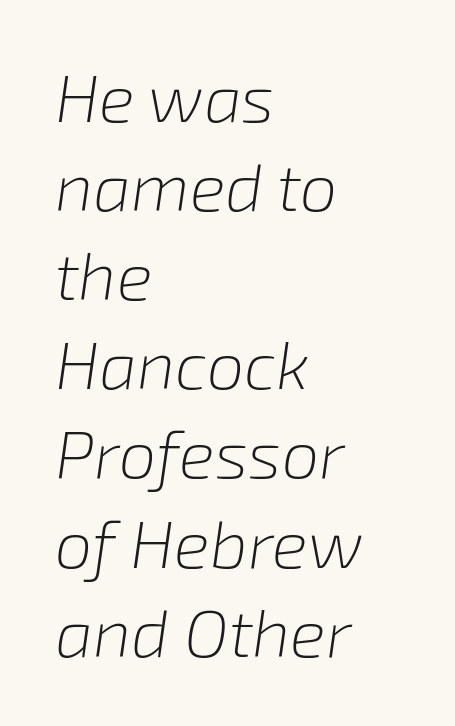
{"italic": "yes", "lean": "right", "slant_degrees": 8, "bold": "no", "weight": "light", "width": "normal", "stroke_contrast": "low", "x_height": "medium", "monospaced": "no", "underline": "no", "align": "left", "line_spacing": "normal", "line_spacing_ratio": 1.33, "letter_spacing": "normal", "letter_spacing_em": 0.0, "glyph_px": 67}
